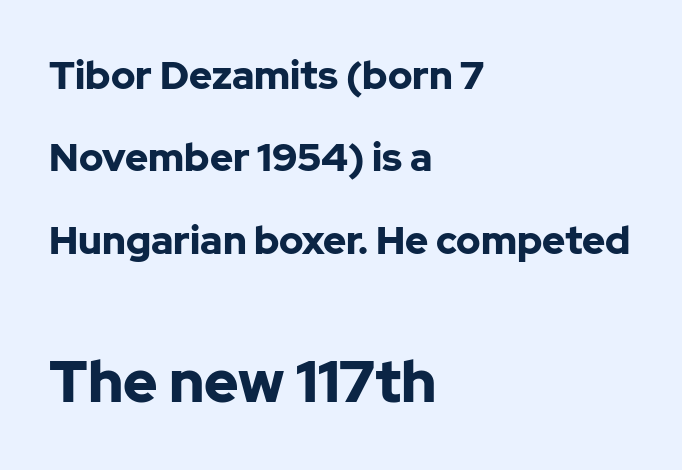
{"serif": "no", "italic": "no", "bold": "yes", "weight": "bold", "width": "normal", "stroke_contrast": "low", "x_height": "medium", "monospaced": "no", "underline": "no", "align": "left", "line_spacing": "loose", "line_spacing_ratio": 2.11, "letter_spacing": "normal", "letter_spacing_em": 0.0, "larger_block": "second", "size_ratio": 1.49, "glyph_px": 58}
